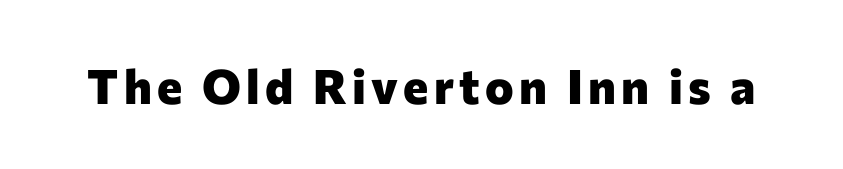
Characters remain perfectly vertical along every line. A full-strength bold gives these letters their thick strokes. This sample has the flowing, uneven cadence of proportional lettering. Descender tails drop into unmarked territory.
